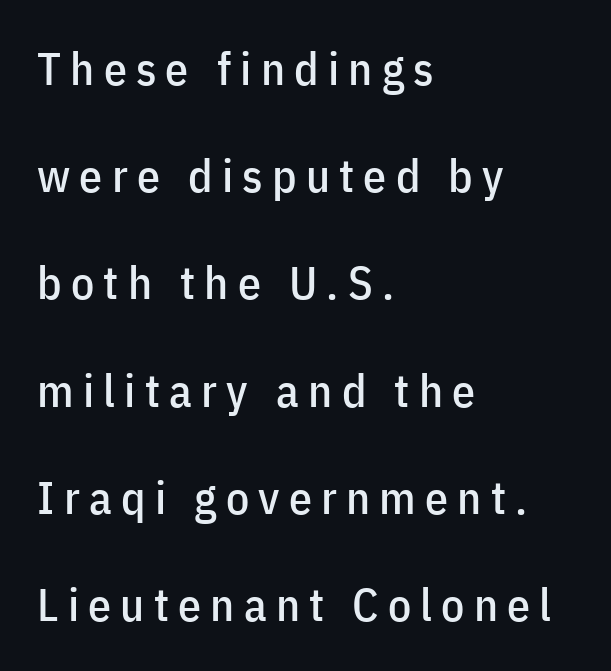
Q: Is the text italic (slanted)? A: No, it is upright.
Q: Is the typeface a serif or a sans-serif typeface? A: Sans-serif.
Q: Is the text underlined? A: No.
Q: How is the paragraph aligned? A: Left-aligned.
Q: Is the spacing between letters normal or unusually wide? A: Unusually wide.
Q: Is the spacing between lines tight, normal or loose? A: Loose.
Q: Width (condensed, normal, or wide)? A: Condensed.
Q: Stroke contrast? A: Low.
Q: x-height? A: Medium.
Q: Monospaced? A: No.
